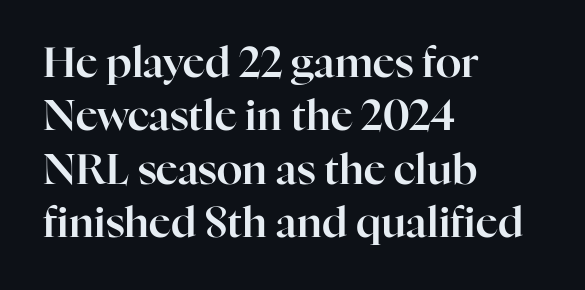
{"serif": "yes", "italic": "no", "width": "normal", "stroke_contrast": "high", "x_height": "medium", "monospaced": "no", "underline": "no", "align": "left", "line_spacing": "normal", "line_spacing_ratio": 1.27, "letter_spacing": "normal", "letter_spacing_em": 0.0, "glyph_px": 42}
